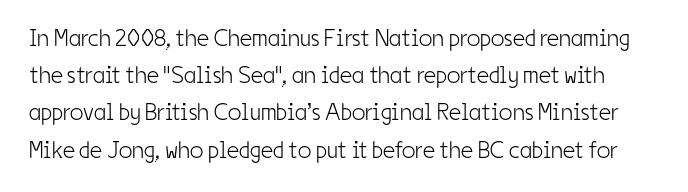
The image shows 24 px text type, upright; set normal line spacing (1.55x), normal letter spacing, not underlined.
